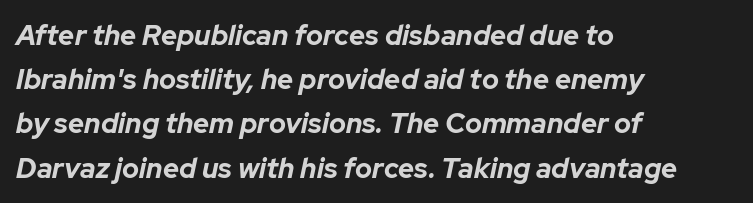
The image shows 28 px bold type, italic (leaning right); set left-aligned, normal line spacing (1.58x), normal letter spacing, not underlined; low stroke contrast and a medium x-height.
